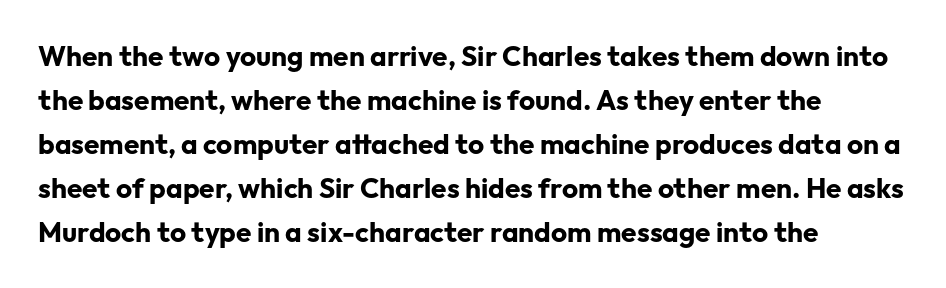
Q: Is the text bold? A: Yes.
Q: Is the text italic (slanted)? A: No, it is upright.
Q: Is the typeface a serif or a sans-serif typeface? A: Sans-serif.
Q: Is the text underlined? A: No.
Q: How is the paragraph aligned? A: Left-aligned.
Q: Is the spacing between letters normal or unusually wide? A: Normal.
Q: Is the spacing between lines tight, normal or loose? A: Normal.
Q: Width (condensed, normal, or wide)? A: Normal.
Q: Stroke contrast? A: Low.
Q: x-height? A: Medium.
Q: Monospaced? A: No.
